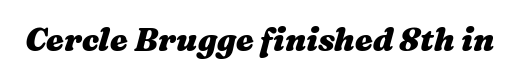
{"italic": "yes", "lean": "right", "slant_degrees": 16, "bold": "yes", "weight": "heavy", "width": "wide", "stroke_contrast": "medium", "x_height": "medium", "monospaced": "no", "underline": "no", "letter_spacing": "normal", "letter_spacing_em": 0.0, "glyph_px": 32}
